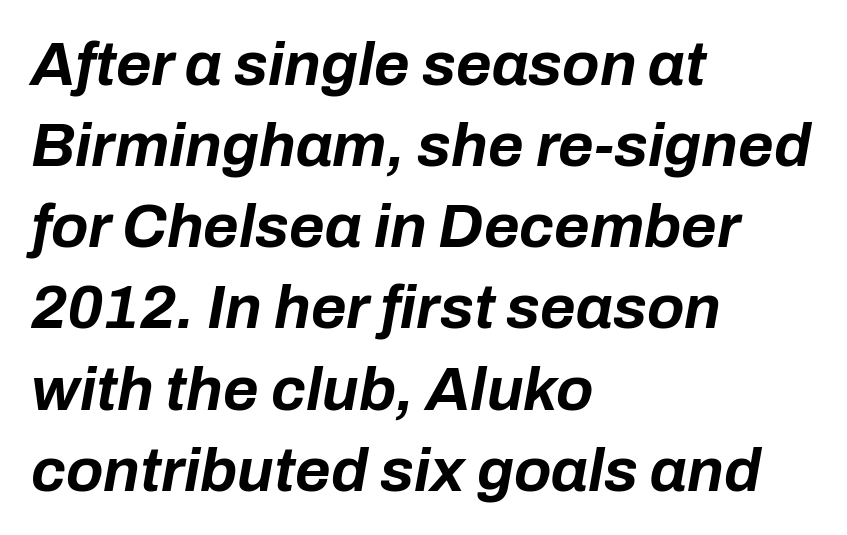
Line beginnings align vertically; line endings do not. The passage shown has conventional tracking throughout. This sample has the flowing, uneven cadence of proportional lettering. Has an underline been added? It has not.
